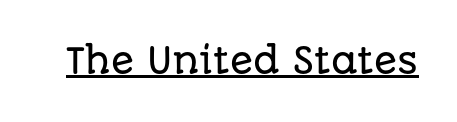
The image shows 34 px sans-serif type, upright; set normal letter spacing, underlined; low stroke contrast and a large x-height.
